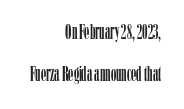
In CSS terms this would be text-align: right. Each new line begins a long way beneath the previous one. Spacing between characters is what you'd get straight out of the box. The specimen reads as upright at a glance.
